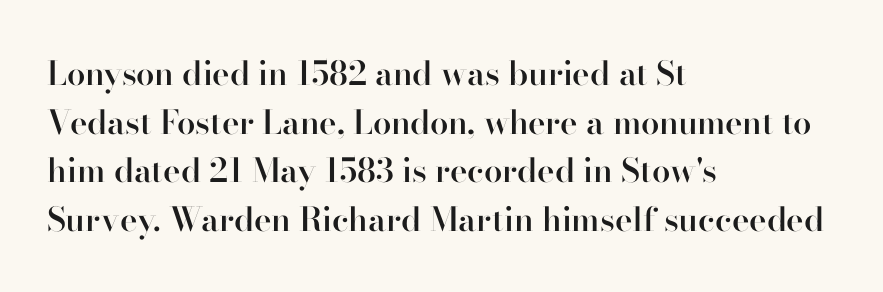
The image shows 33 px semibold serif type, upright; set left-aligned, normal line spacing (1.47x), normal letter spacing, not underlined; high stroke contrast and a small x-height.
